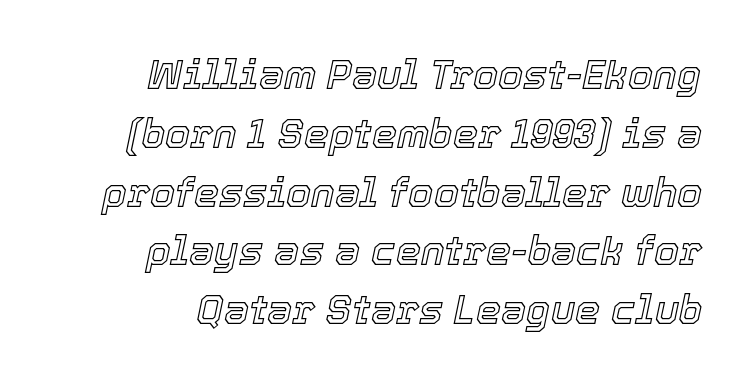
A typesetter would call this leading conventional body-copy spacing. Here the glyphs are tracked normally, forming tight word shapes. These lines are rendered in a variable-pitch font. When letters slant like this, we call the style italic. No word sits above an underline.
